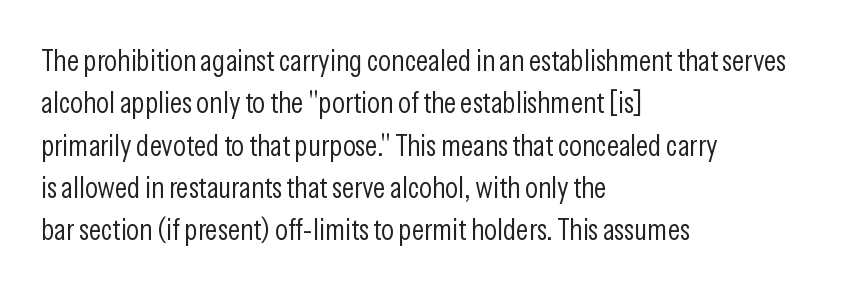
Decoration check: the copy has no underline. It's the straight-up-and-down kind of type. The font sits on the lighter half of the weight spectrum, regular included. A normal amount of white space separates one row of letters from the next. The text block is weighted toward the left margin, trailing off unevenly rightward.
